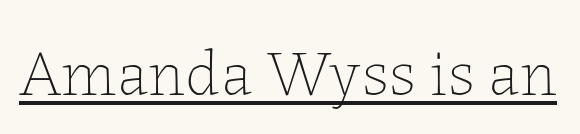
The image shows 66 px thin type, upright; set normal letter spacing, underlined; low stroke contrast and a medium x-height.
